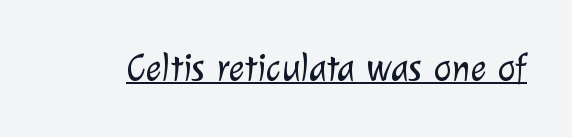
{"serif": "no", "bold": "no", "weight": "light", "width": "normal", "stroke_contrast": "low", "x_height": "medium", "monospaced": "no", "underline": "yes", "letter_spacing": "normal", "letter_spacing_em": 0.0, "glyph_px": 38}
